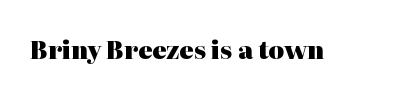
What stands out about the letter spacing? Nothing — it is the standard amount. Upright lettering throughout. Bold? Absolutely — the strokes are thick and heavy. The glyphs are unaccompanied by any horizontal stroke below them.
